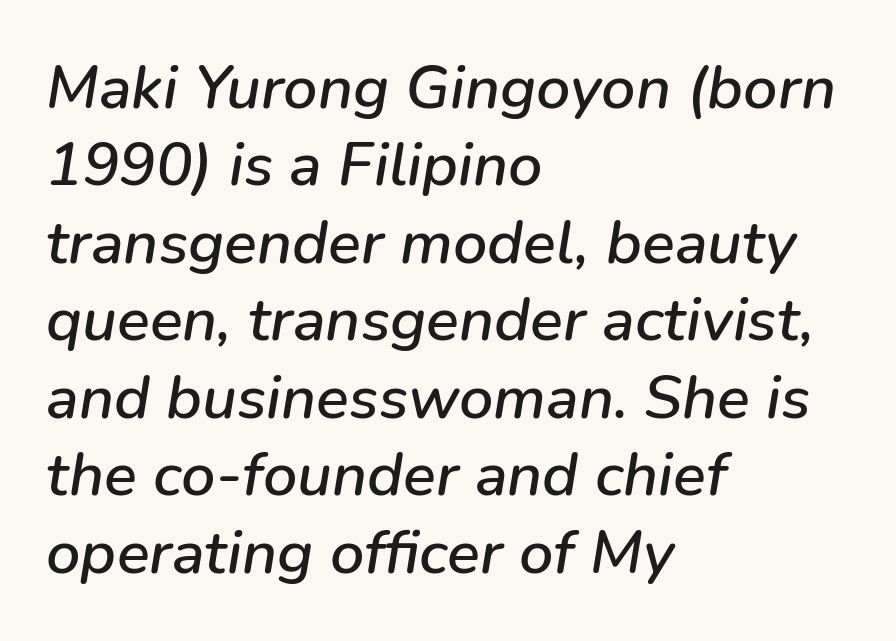
Q: Is the text italic (slanted)? A: Yes, it leans right by about 9 degrees.
Q: Is the text underlined? A: No.
Q: How is the paragraph aligned? A: Left-aligned.
Q: Is the spacing between letters normal or unusually wide? A: Normal.
Q: Is the spacing between lines tight, normal or loose? A: Normal.
Q: Width (condensed, normal, or wide)? A: Normal.
Q: Stroke contrast? A: Low.
Q: x-height? A: Medium.
Q: Monospaced? A: No.
